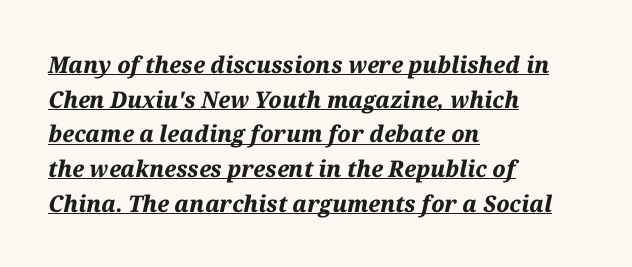
Glyph-to-glyph distance matches everyday printed text. Whoever set this chose a conventional vertical rhythm. One-word summary of the alignment: left. The specimen reads as italic at a glance.
